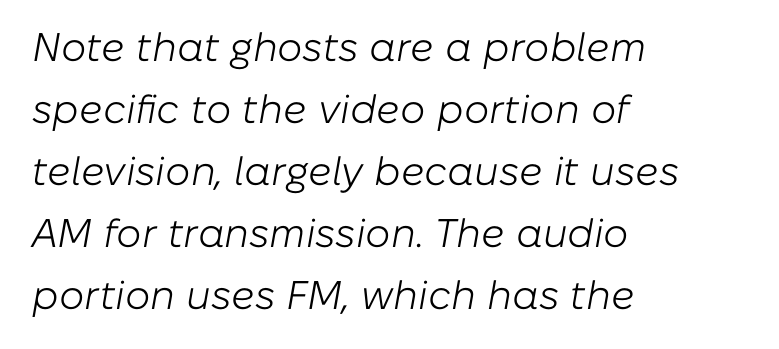
{"italic": "yes", "lean": "right", "slant_degrees": 10, "bold": "no", "weight": "light", "width": "normal", "stroke_contrast": "low", "x_height": "medium", "monospaced": "no", "underline": "no", "align": "left", "line_spacing": "normal", "line_spacing_ratio": 1.55, "letter_spacing": "normal", "letter_spacing_em": 0.0, "glyph_px": 40}
